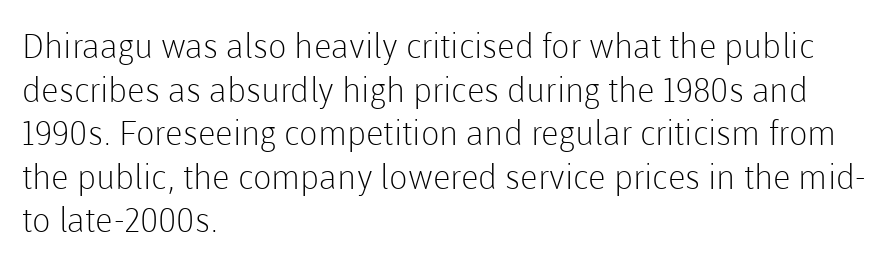
Check under the words: just untouched page. Caption: standard tracking, unaltered. Summary of vertical rhythm: regular, with standard interline spacing. This sample has the flowing, uneven cadence of proportional lettering. Typographically, this falls in the sans-serif category.
